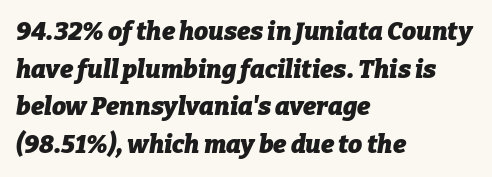
Look at the tracking — it's just the regular setting, nothing added. A full-strength bold gives these letters their thick strokes. The lines in this sample share a left origin and differ only in where they stop. The face used here has a pronounced slope to its letters.
